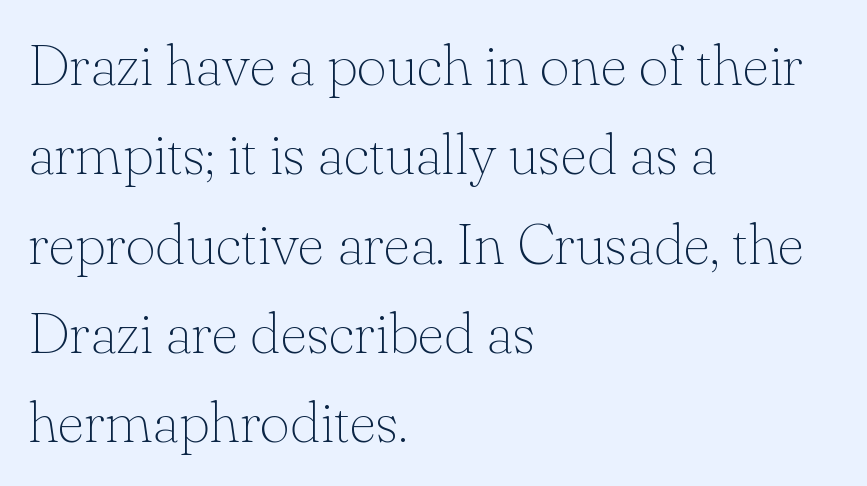
The image shows 58 px thin serif type, upright; set left-aligned, normal line spacing (1.54x), normal letter spacing, not underlined; low stroke contrast and a small x-height.
